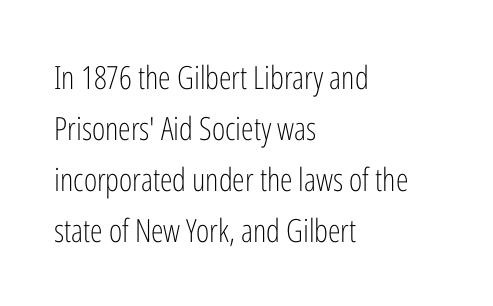
{"serif": "no", "italic": "no", "bold": "no", "weight": "light", "width": "condensed", "stroke_contrast": "low", "x_height": "medium", "monospaced": "no", "underline": "no", "align": "left", "line_spacing": "normal", "line_spacing_ratio": 1.59, "letter_spacing": "normal", "letter_spacing_em": 0.0, "glyph_px": 32}
